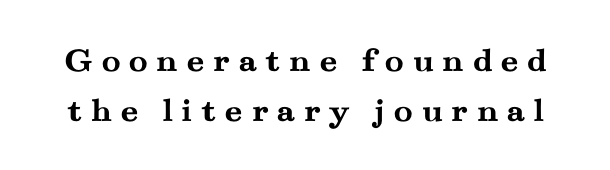
Q: Is the text bold? A: Yes.
Q: Is the text italic (slanted)? A: No, it is upright.
Q: Is the typeface a serif or a sans-serif typeface? A: Serif.
Q: Is the text underlined? A: No.
Q: Is the spacing between letters normal or unusually wide? A: Unusually wide.
Q: Is the spacing between lines tight, normal or loose? A: Normal.
Q: Width (condensed, normal, or wide)? A: Wide.
Q: Stroke contrast? A: Medium.
Q: x-height? A: Small.
Q: Monospaced? A: No.
